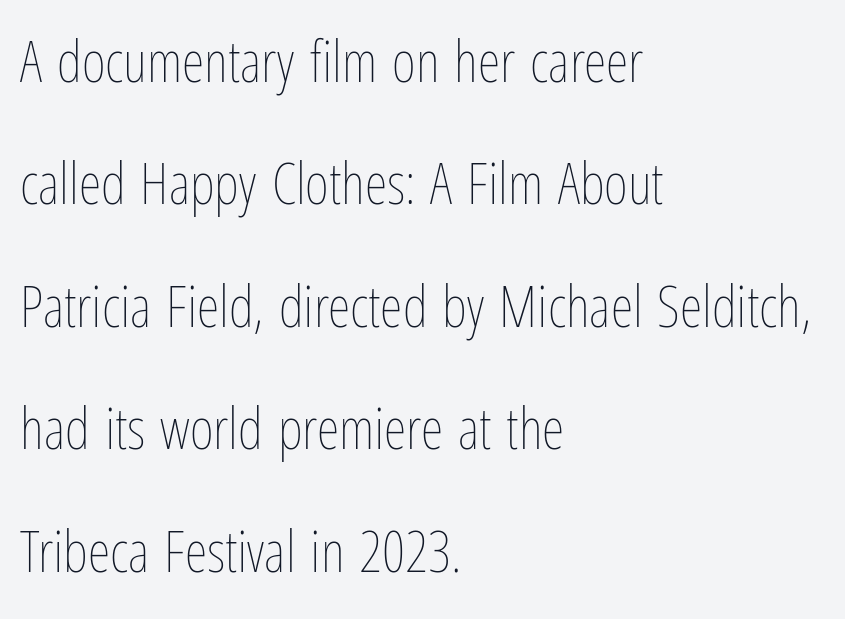
The image shows 58 px thin, condensed type, upright; set left-aligned, loose line spacing (2.11x), normal letter spacing, not underlined; low stroke contrast and a medium x-height.
